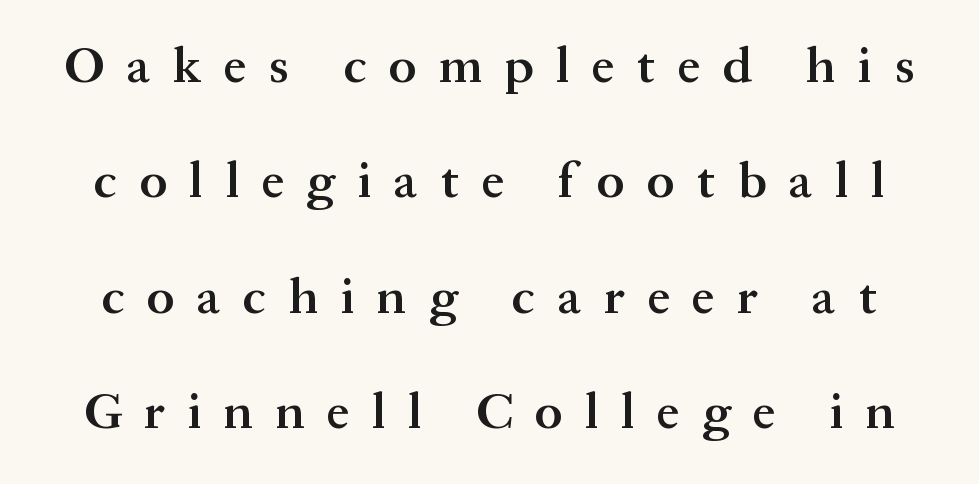
The image shows 51 px semibold serif type, upright; set loose line spacing (2.26x), unusually wide letter spacing (+0.44 em), not underlined; medium stroke contrast and a medium x-height.
